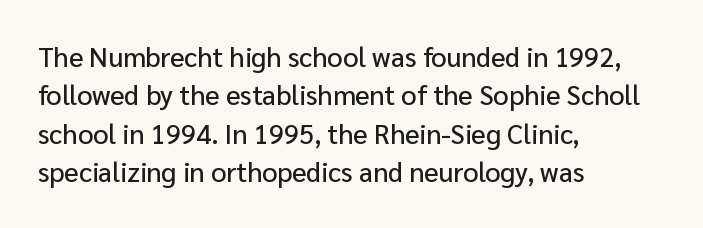
Compared with typical paragraphs, the rows here are spaced about the same. Posture: straight, roman, zero tilt. Inter-character spacing is left at the font's built-in metrics. The space beneath each line is pristine and unruled. The compositor pushed each line to the left boundary.
